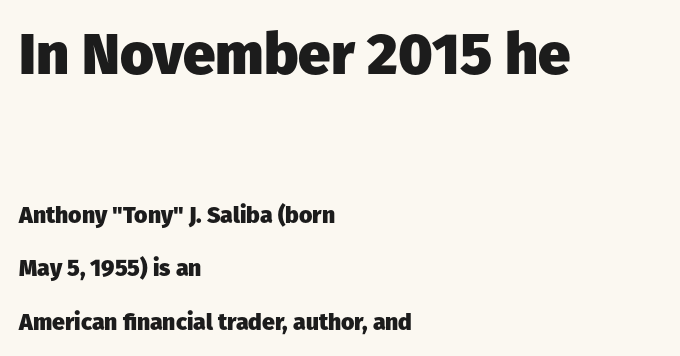
Q: Is the text bold? A: Yes.
Q: Is the text italic (slanted)? A: No, it is upright.
Q: Is the typeface a serif or a sans-serif typeface? A: Sans-serif.
Q: Is the text underlined? A: No.
Q: How is the paragraph aligned? A: Left-aligned.
Q: Is the spacing between letters normal or unusually wide? A: Normal.
Q: Is the spacing between lines tight, normal or loose? A: Loose.
Q: Which block of text is set in a larger size, the first (top) or the second (bottom)? A: The first (top) one.
Q: Width (condensed, normal, or wide)? A: Normal.
Q: Stroke contrast? A: Low.
Q: x-height? A: Medium.
Q: Monospaced? A: No.
